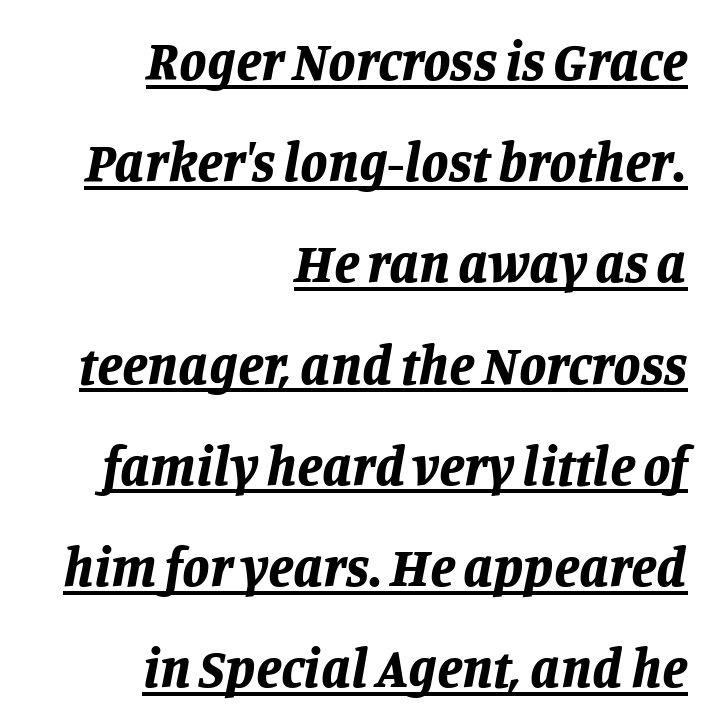
The image shows 55 px bold type, italic (leaning right); set right-aligned, line spacing 1.84x, normal letter spacing, underlined; low stroke contrast and a large x-height.
